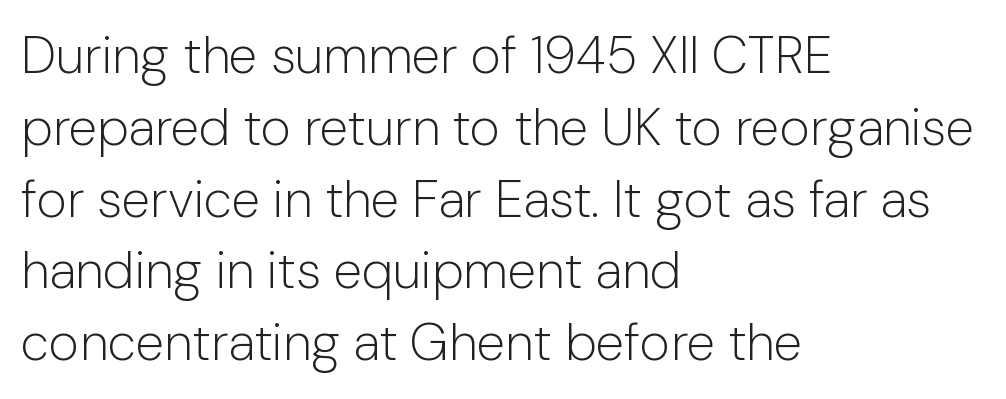
{"serif": "no", "italic": "no", "bold": "no", "weight": "light", "width": "normal", "stroke_contrast": "low", "x_height": "medium", "monospaced": "no", "underline": "no", "align": "left", "line_spacing": "normal", "line_spacing_ratio": 1.38, "letter_spacing": "normal", "letter_spacing_em": 0.0, "glyph_px": 52}
